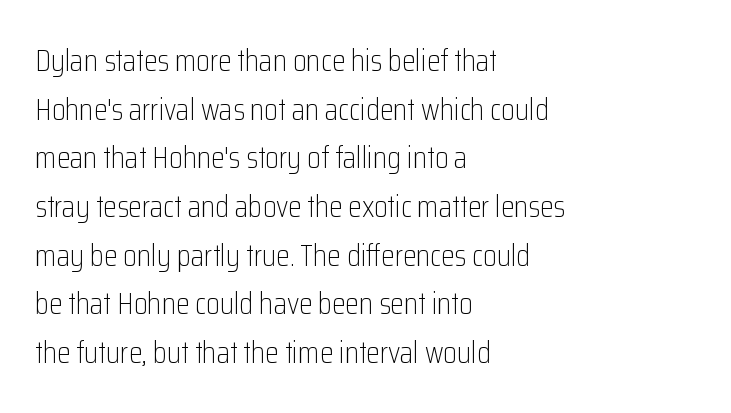
Q: Is the text bold? A: No.
Q: Is the text italic (slanted)? A: No, it is upright.
Q: Is the typeface a serif or a sans-serif typeface? A: Sans-serif.
Q: Is the text underlined? A: No.
Q: How is the paragraph aligned? A: Left-aligned.
Q: Is the spacing between letters normal or unusually wide? A: Normal.
Q: Is the spacing between lines tight, normal or loose? A: Normal.
Q: Width (condensed, normal, or wide)? A: Condensed.
Q: Stroke contrast? A: Low.
Q: x-height? A: Medium.
Q: Monospaced? A: No.
